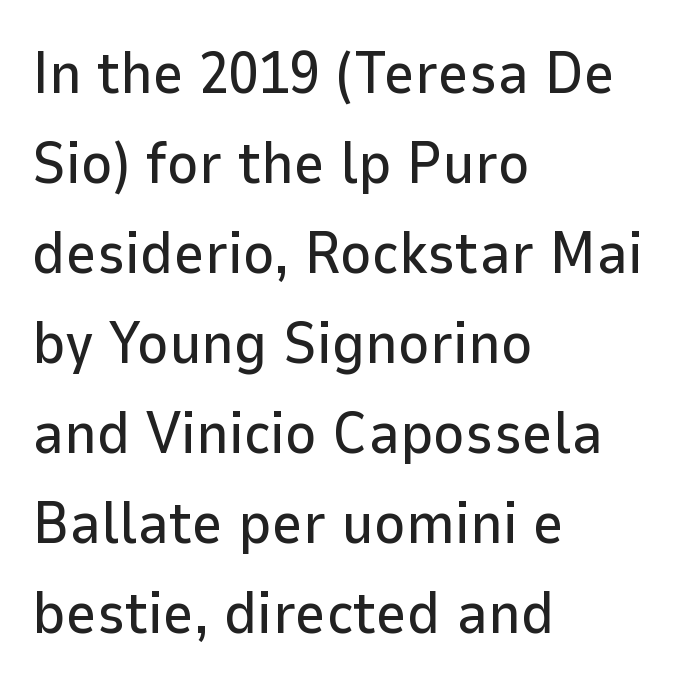
You could call the tracking neutral — neither tight nor loose. If you measured baseline to baseline, you'd find a middling distance. Check where the strokes stop: nothing finishes them off — pure sans. These lines are rendered in a variable-pitch font. Notice how the passage keeps a crisp vertical edge on the left only. The area under the type is left untouched.
